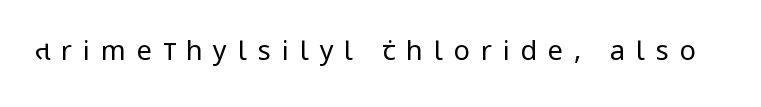
{"italic": "no", "bold": "no", "underline": "no", "letter_spacing": "wide", "letter_spacing_em": 0.4, "glyph_px": 27}
